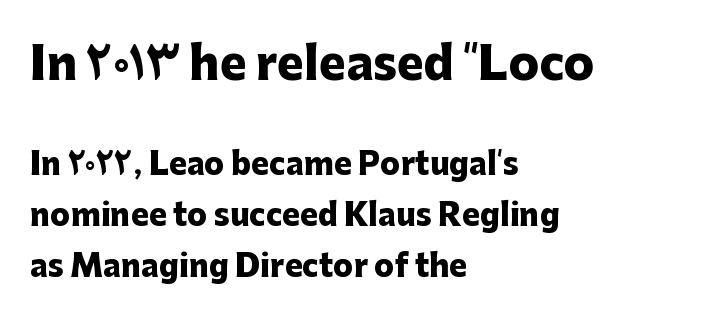
Q: Is the text bold? A: Yes.
Q: Is the text italic (slanted)? A: No, it is upright.
Q: Is the typeface a serif or a sans-serif typeface? A: Sans-serif.
Q: Is the text underlined? A: No.
Q: How is the paragraph aligned? A: Left-aligned.
Q: Is the spacing between letters normal or unusually wide? A: Normal.
Q: Is the spacing between lines tight, normal or loose? A: Normal.
Q: Which block of text is set in a larger size, the first (top) or the second (bottom)? A: The first (top) one.
Q: Width (condensed, normal, or wide)? A: Normal.
Q: Stroke contrast? A: Low.
Q: x-height? A: Medium.
Q: Monospaced? A: No.
